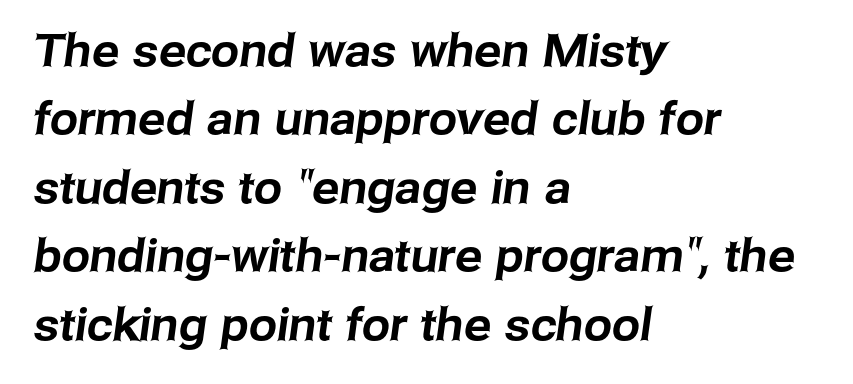
Q: Is the typeface a serif or a sans-serif typeface? A: Sans-serif.
Q: Is the text underlined? A: No.
Q: How is the paragraph aligned? A: Left-aligned.
Q: Is the spacing between letters normal or unusually wide? A: Normal.
Q: Is the spacing between lines tight, normal or loose? A: Normal.
Q: Width (condensed, normal, or wide)? A: Normal.
Q: Stroke contrast? A: Low.
Q: x-height? A: Medium.
Q: Monospaced? A: No.
